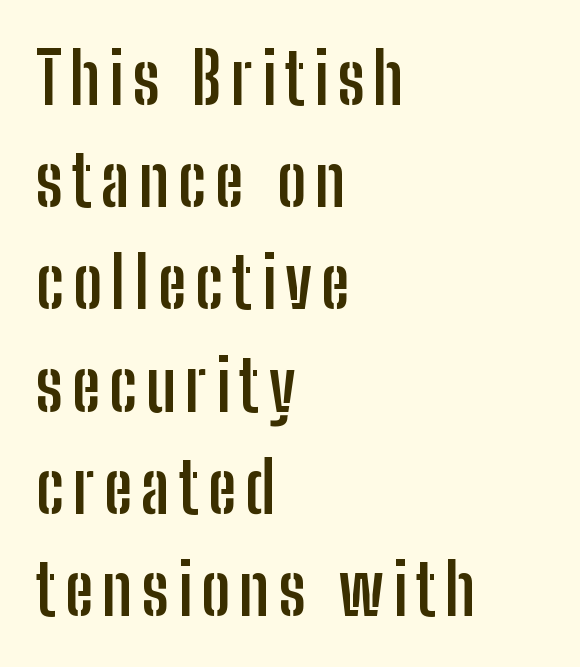
{"serif": "no", "italic": "no", "bold": "yes", "weight": "semibold", "width": "condensed", "stroke_contrast": "low", "x_height": "medium", "monospaced": "no", "underline": "no", "align": "left", "line_spacing": "normal", "line_spacing_ratio": 1.46, "glyph_px": 70}
